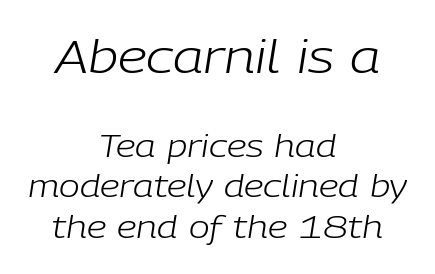
The image shows 46 px light type, italic (leaning right); set centered, normal line spacing (1.32x), normal letter spacing, not underlined; the first (top) block is 1.48x larger; low stroke contrast and a medium x-height.
